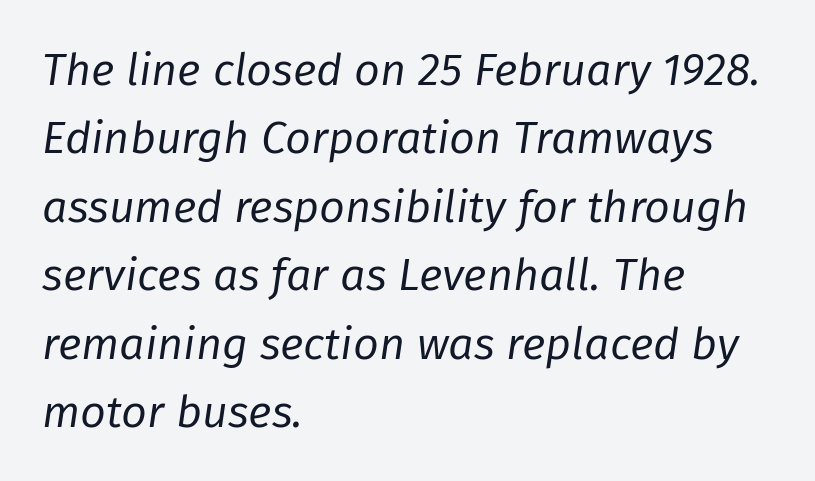
The image shows 45 px regular-weight type, italic (leaning right); set left-aligned, normal line spacing (1.52x), normal letter spacing, not underlined; low stroke contrast and a medium x-height.
